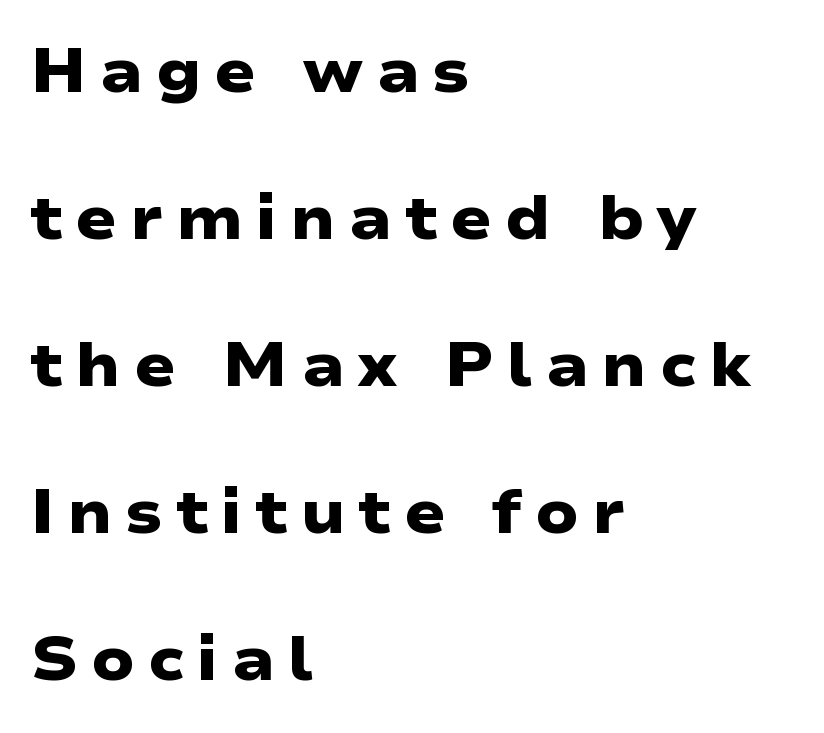
{"serif": "no", "bold": "yes", "weight": "heavy", "width": "wide", "stroke_contrast": "low", "x_height": "medium", "monospaced": "no", "underline": "no", "align": "left", "line_spacing": "loose", "line_spacing_ratio": 2.41, "letter_spacing": "wide", "letter_spacing_em": 0.21, "glyph_px": 61}
